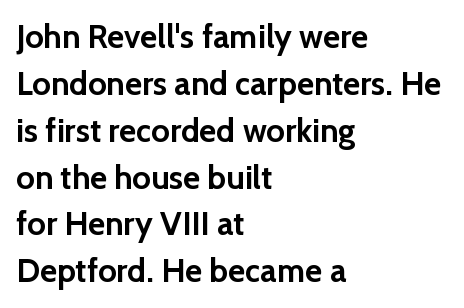
The image shows 33 px semibold sans-serif type, upright; set left-aligned, normal line spacing (1.42x), normal letter spacing, not underlined; a medium x-height.
